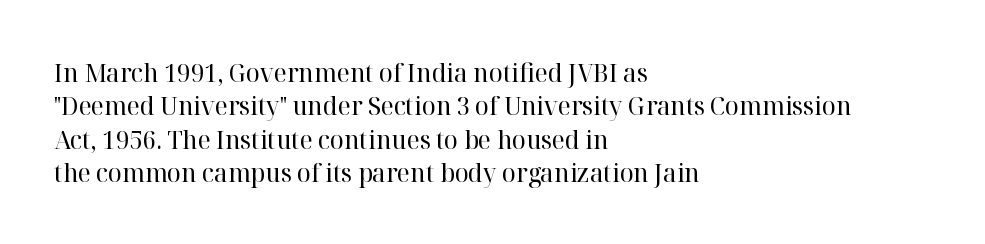
{"italic": "no", "bold": "no", "underline": "no", "align": "left", "line_spacing": "normal", "line_spacing_ratio": 1.28, "letter_spacing": "normal", "letter_spacing_em": 0.0, "glyph_px": 26}
